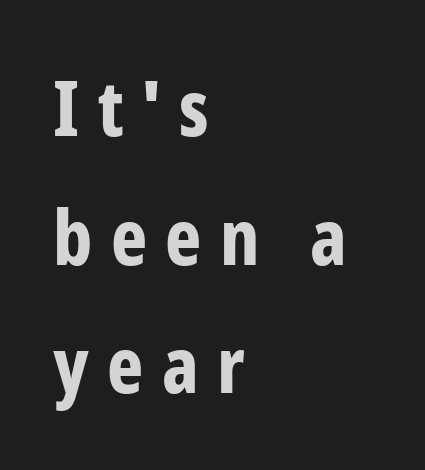
{"serif": "no", "italic": "no", "bold": "yes", "weight": "bold", "width": "condensed", "stroke_contrast": "low", "x_height": "medium", "monospaced": "no", "underline": "no", "align": "left", "line_spacing": "normal", "line_spacing_ratio": 1.67, "letter_spacing": "wide", "letter_spacing_em": 0.24, "glyph_px": 77}
